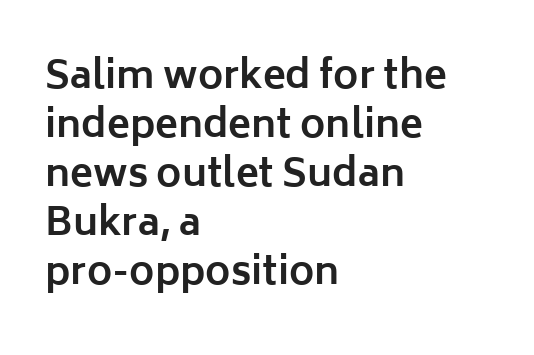
The image shows 38 px bold sans-serif type, upright; set left-aligned, normal line spacing (1.29x), normal letter spacing, not underlined; low stroke contrast and a medium x-height.
